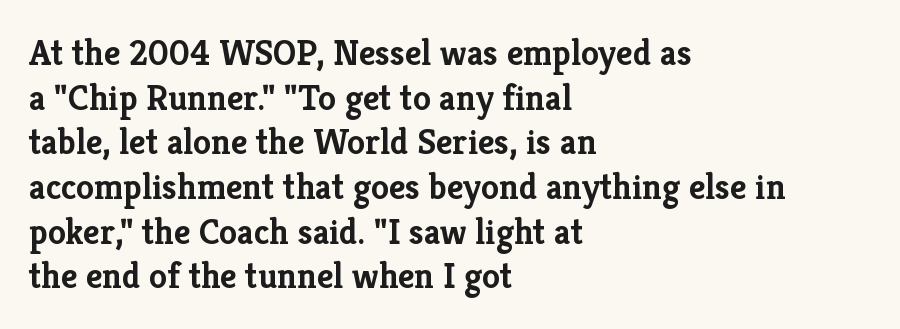
The image shows 36 px semibold serif type, upright; set left-aligned, line spacing 1.24x, normal letter spacing, not underlined; low stroke contrast and a medium x-height.
